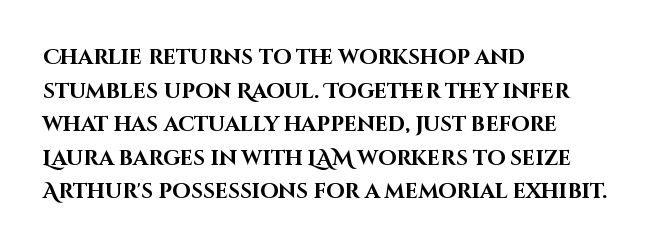
Q: Is the text bold? A: Yes.
Q: Is the text italic (slanted)? A: No, it is upright.
Q: Is the text underlined? A: No.
Q: How is the paragraph aligned? A: Left-aligned.
Q: Is the spacing between letters normal or unusually wide? A: Normal.
Q: Is the spacing between lines tight, normal or loose? A: Normal.
